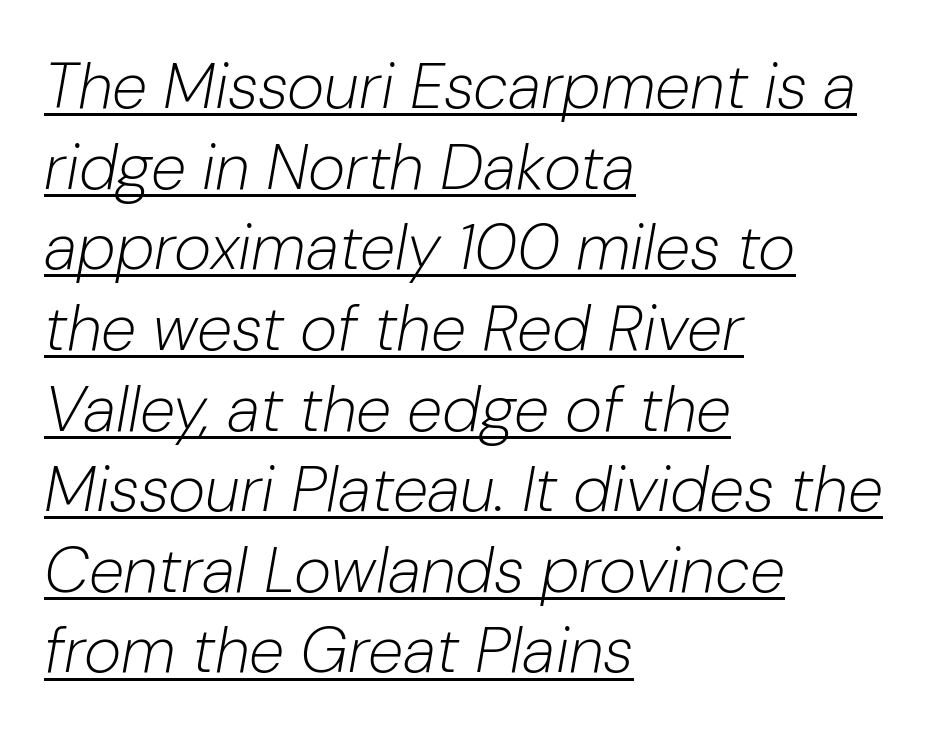
{"italic": "yes", "lean": "right", "slant_degrees": 10, "bold": "no", "weight": "light", "width": "normal", "stroke_contrast": "low", "x_height": "medium", "monospaced": "no", "underline": "yes", "align": "left", "line_spacing": "normal", "line_spacing_ratio": 1.26, "letter_spacing": "normal", "letter_spacing_em": 0.0, "glyph_px": 64}
